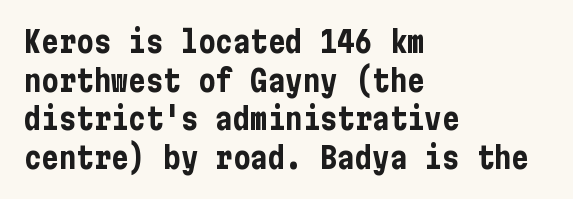
The image shows 29 px bold, condensed sans-serif type, upright; set left-aligned, normal line spacing (1.33x), normal letter spacing, not underlined; low stroke contrast and a medium x-height.
